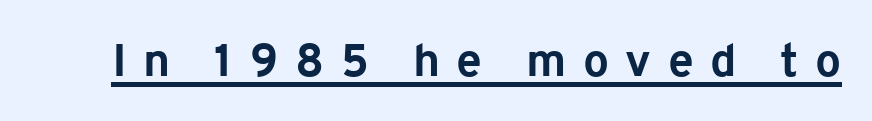
A typographer would call this underscored text. The letters stand straight up with perfectly vertical stems. The face used here is proportionally spaced, like ordinary book or web type. Inter-character spacing is expanded well beyond the font's built-in metrics. In terms of letterform style, serifs are entirely absent.
